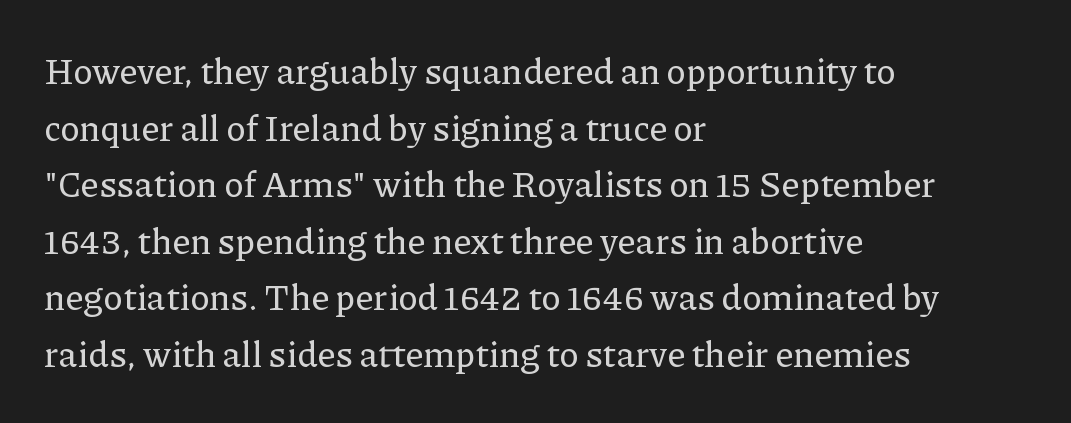
{"serif": "yes", "italic": "no", "width": "normal", "stroke_contrast": "low", "x_height": "medium", "monospaced": "no", "underline": "no", "align": "left", "line_spacing": "normal", "line_spacing_ratio": 1.57, "letter_spacing": "normal", "letter_spacing_em": 0.0, "glyph_px": 36}
